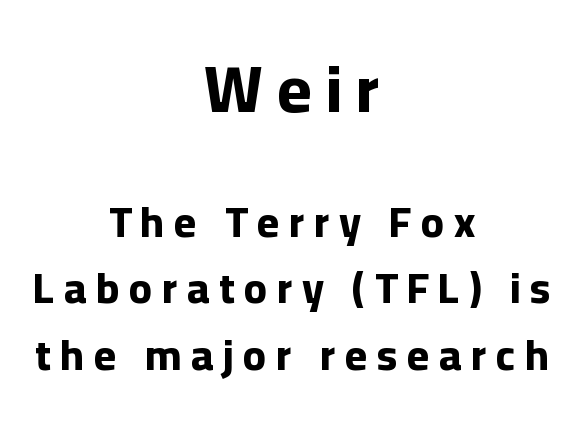
The image shows 65 px bold sans-serif type, upright; set centered, normal line spacing (1.55x), unusually wide letter spacing (+0.22 em), not underlined; the first (top) block is 1.51x larger; low stroke contrast and a medium x-height.
